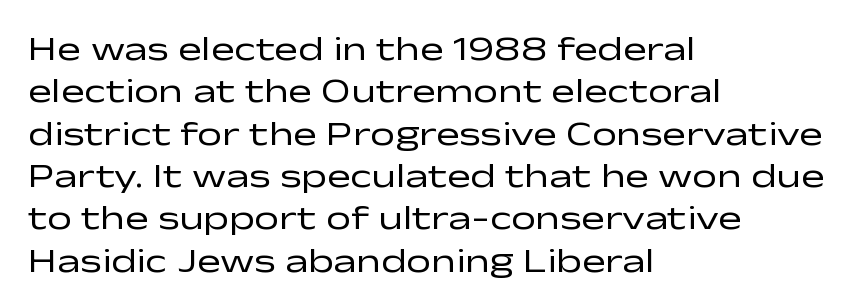
Q: Is the text bold? A: No.
Q: Is the text italic (slanted)? A: No, it is upright.
Q: Is the typeface a serif or a sans-serif typeface? A: Sans-serif.
Q: Is the text underlined? A: No.
Q: How is the paragraph aligned? A: Left-aligned.
Q: Is the spacing between letters normal or unusually wide? A: Normal.
Q: Width (condensed, normal, or wide)? A: Wide.
Q: Stroke contrast? A: Low.
Q: x-height? A: Medium.
Q: Monospaced? A: No.
